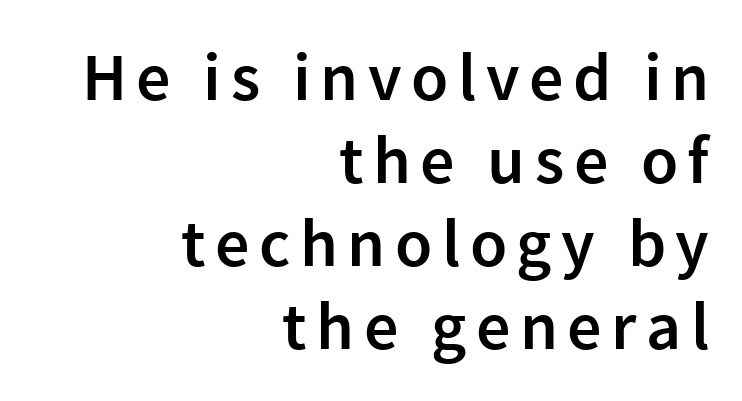
The rendering uses a semibold face; strokes are thickened but not to full bold. Alignment: flush right. The font's upright variant was chosen for this text. The words here are not underlined.
